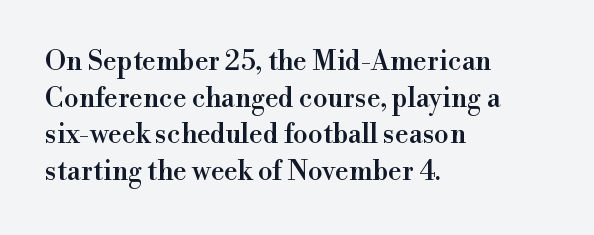
Q: Is the text italic (slanted)? A: No, it is upright.
Q: Is the text underlined? A: No.
Q: How is the paragraph aligned? A: Left-aligned.
Q: Is the spacing between letters normal or unusually wide? A: Normal.
Q: Is the spacing between lines tight, normal or loose? A: Normal.
